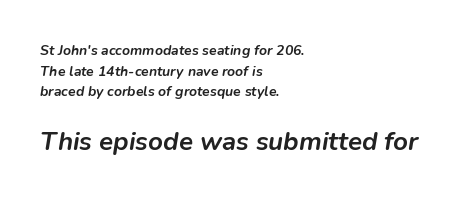
The passage shown leans; its letterforms are oblique. The rag falls on the right side of this text block. Check the space under the baseline: it is left empty. Does the weight exceed regular? Yes, all the way to bold.
